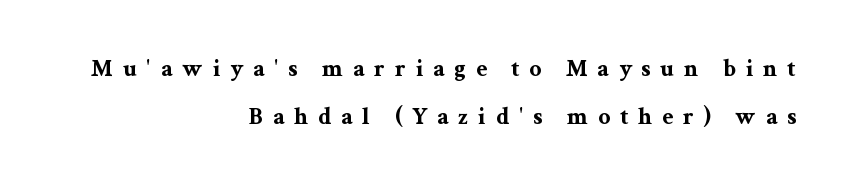
{"italic": "no", "bold": "yes", "underline": "no", "align": "right", "line_spacing": "loose", "line_spacing_ratio": 1.99, "letter_spacing": "wide", "letter_spacing_em": 0.41, "glyph_px": 24}
